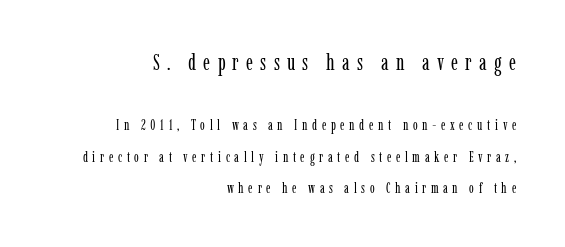
The image shows 22 px text type, upright; set right-aligned, loose line spacing (2.25x), unusually wide letter spacing (+0.33 em), not underlined; the first (top) block is 1.57x larger.
